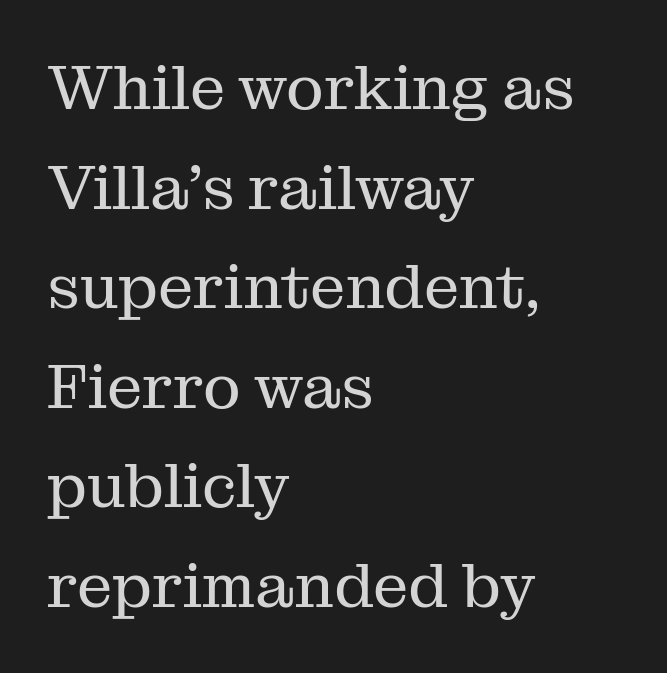
The image shows 63 px regular-weight serif type, upright; set left-aligned, normal line spacing (1.58x), normal letter spacing, not underlined; medium stroke contrast and a medium x-height.
